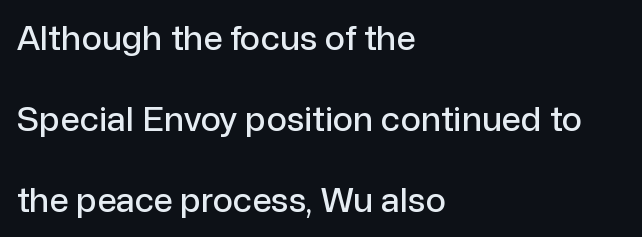
The passage shown is typed in a proportional face where columns would drift. Unlike a traditional serif, this face leaves its strokes unadorned. If you drew a ruler down the left edge, every line would touch it. Is the letter spacing exaggerated? No — it looks like the ordinary default. Bare-footed words on every line.
